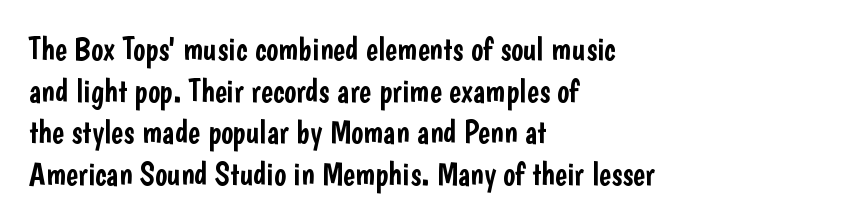
Q: Is the text italic (slanted)? A: No, it is upright.
Q: Is the typeface a serif or a sans-serif typeface? A: Sans-serif.
Q: Is the text underlined? A: No.
Q: How is the paragraph aligned? A: Left-aligned.
Q: Is the spacing between letters normal or unusually wide? A: Normal.
Q: Is the spacing between lines tight, normal or loose? A: Normal.
Q: Width (condensed, normal, or wide)? A: Condensed.
Q: Stroke contrast? A: Low.
Q: x-height? A: Medium.
Q: Monospaced? A: No.
